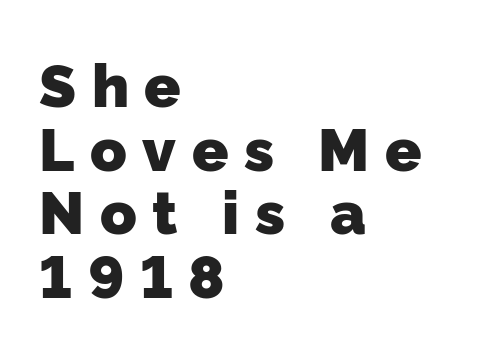
{"serif": "no", "bold": "yes", "weight": "heavy", "width": "normal", "stroke_contrast": "low", "x_height": "medium", "monospaced": "no", "underline": "no", "align": "left", "line_spacing": "tight", "line_spacing_ratio": 1.06, "letter_spacing": "wide", "letter_spacing_em": 0.26, "glyph_px": 60}
